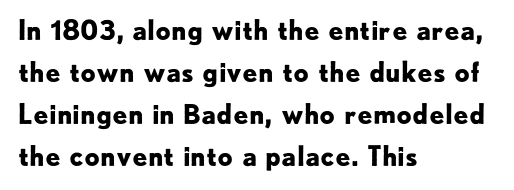
{"italic": "no", "bold": "yes", "underline": "no", "align": "left", "line_spacing": "normal", "line_spacing_ratio": 1.55, "letter_spacing": "normal", "letter_spacing_em": 0.0, "glyph_px": 27}
